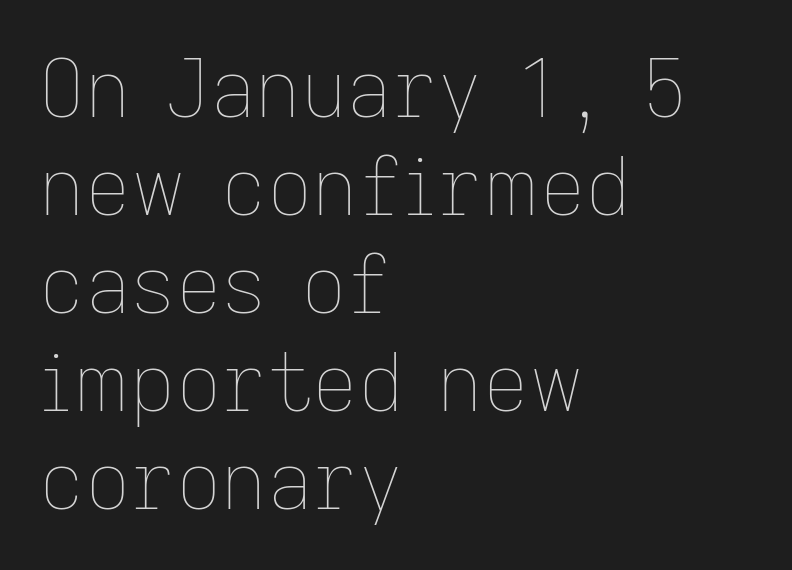
A typesetter would call this zero additional tracking. When letters stand straight like this, we call the style roman or upright. Line starts are locked; line ends wander. You could not count columns in this text — the font is proportionally spaced.
